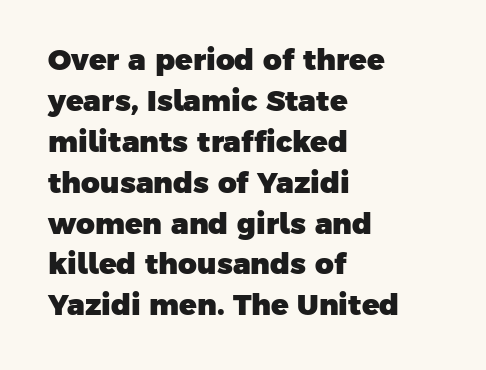
The image shows 29 px heavy sans-serif type; set left-aligned, normal line spacing (1.41x), normal letter spacing, not underlined; low stroke contrast and a medium x-height.
